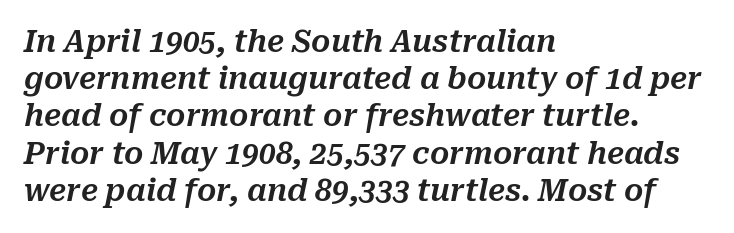
The image shows 30 px text type, italic (leaning right); set left-aligned, line spacing 1.24x, normal letter spacing, not underlined; medium stroke contrast and a medium x-height.
